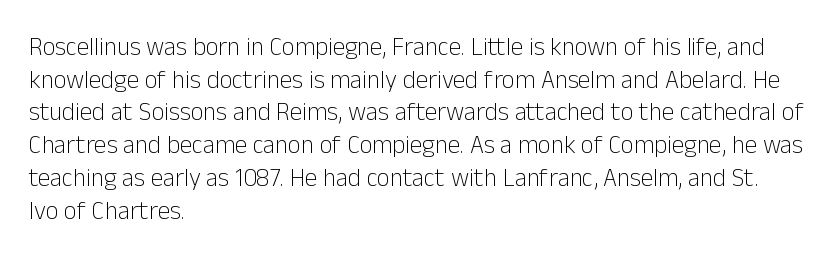
The image shows 25 px text type, upright; set left-aligned, normal line spacing (1.31x), normal letter spacing, not underlined.
